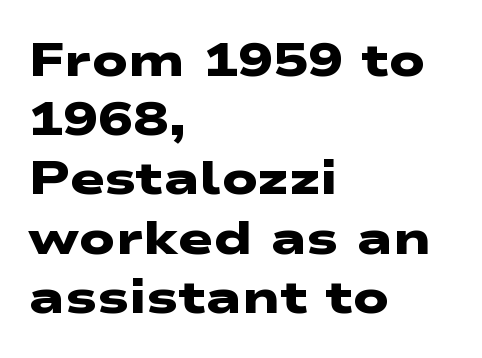
The image shows 47 px heavy, wide sans-serif type; set left-aligned, normal line spacing (1.26x), normal letter spacing, not underlined; low stroke contrast and a medium x-height.
